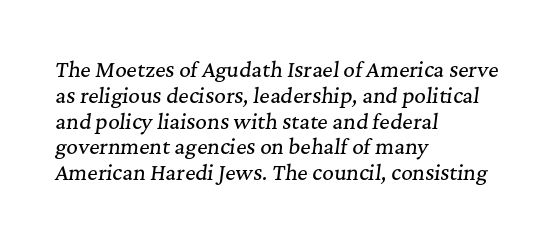
In terms of letterspacing, this is plain default setting. Layout note: lines flush left. The rows are spaced the way most documents space them. The rendering applies a slant to the glyphs. This rendering features lettering with no underline.
